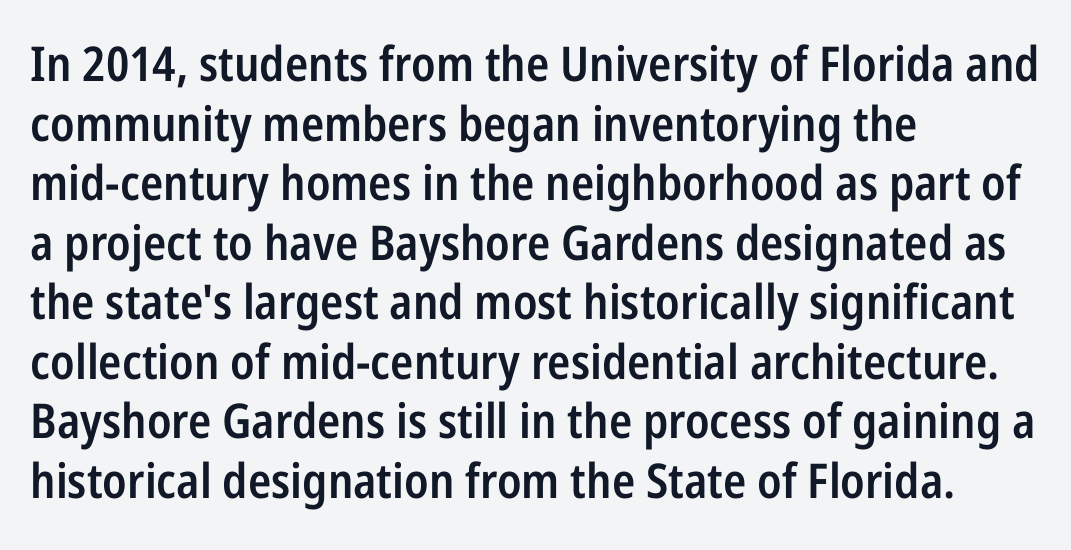
Does the copy run flush right? No — it runs flush left. Note the varied advance widths — an 'i' is clearly narrower than an 'm'. Stems and bowls a touch heavier than normal — semibold. You could call the tracking neutral — neither tight nor loose.
